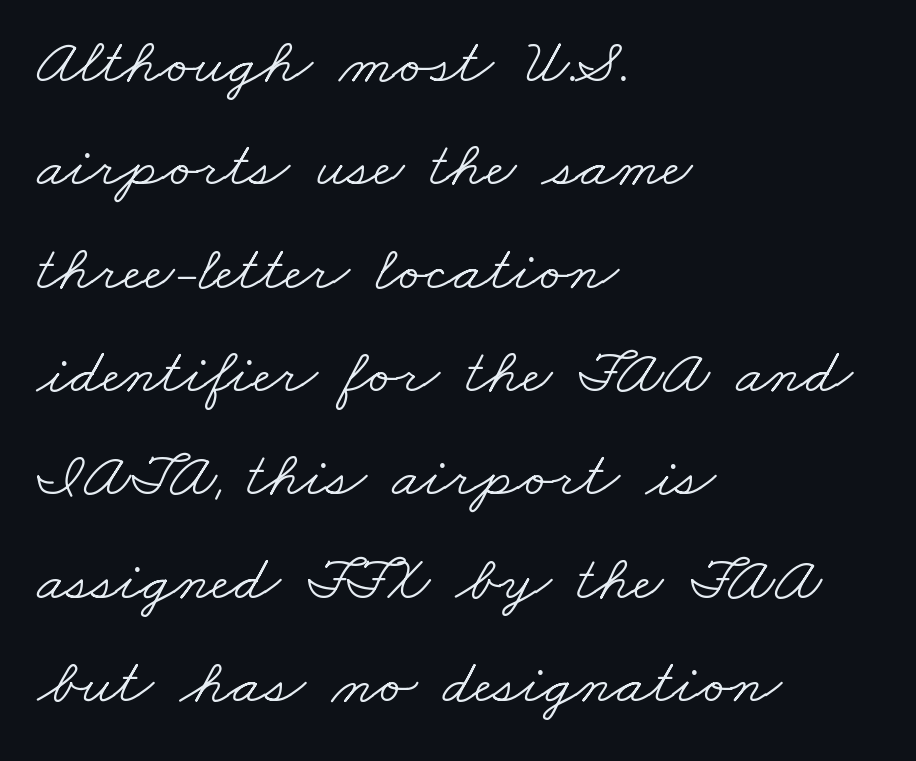
Q: Is the text bold? A: No.
Q: Is the typeface a serif or a sans-serif typeface? A: Serif.
Q: Is the text underlined? A: No.
Q: How is the paragraph aligned? A: Left-aligned.
Q: Is the spacing between letters normal or unusually wide? A: Normal.
Q: Is the spacing between lines tight, normal or loose? A: Normal.
Q: Width (condensed, normal, or wide)? A: Wide.
Q: Stroke contrast? A: Low.
Q: x-height? A: Small.
Q: Monospaced? A: No.
